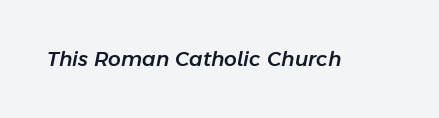
{"italic": "yes", "lean": "right", "slant_degrees": 11, "underline": "no", "letter_spacing": "normal", "letter_spacing_em": 0.0, "glyph_px": 20}
